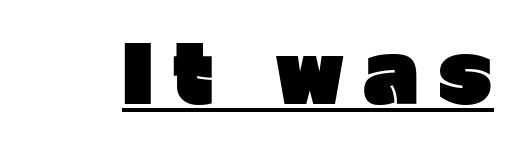
The image shows 78 px heavy sans-serif type, upright; set unusually wide letter spacing (+0.25 em), underlined; low stroke contrast and a medium x-height.
